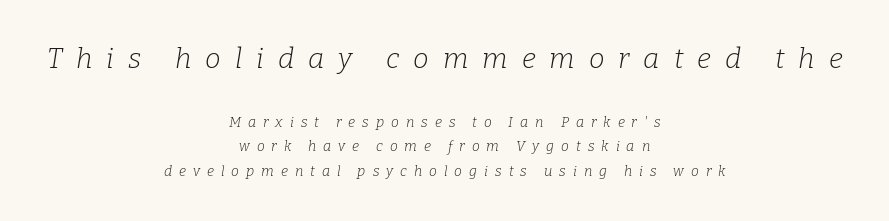
Tracking value appears strongly positive — letters spread wide. Bare-footed words on every line. Each letter's strokes conclude with small projecting serifs. Each letter keeps its own natural width here, so spacing adapts to shape. A student would notice the top passage is typeset larger than what follows. No extra ink here — the face is not bold.
